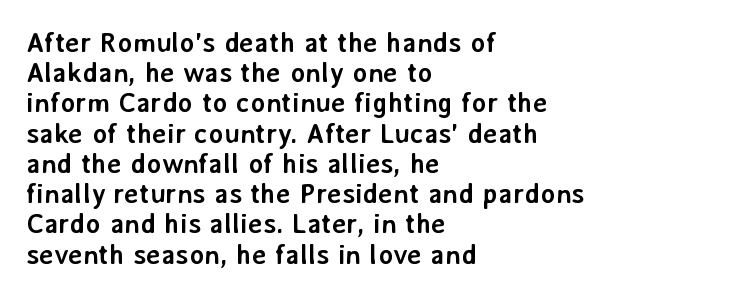
The string is rendered with underlining switched off. Ordinary non-slanted type is in use. Which margin do the lines hug? The left one — the right edge is uneven. I'd call this a sans setting — the letters go barefoot.
